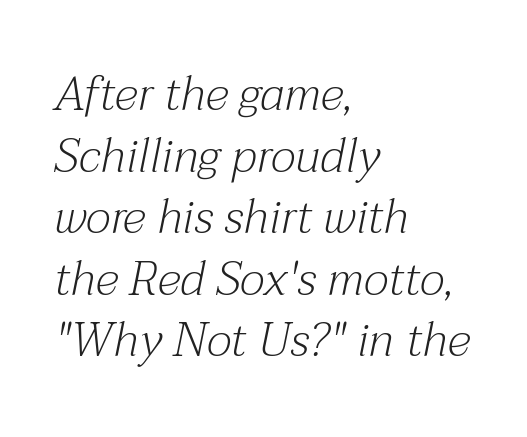
Tall strokes in this sample are angled rather than plumb. The passage shown is typed in a proportional face where columns would drift. This rendering features lettering with no underline. Visually the block forms a straight wall on the left and a jagged coastline on the right.
